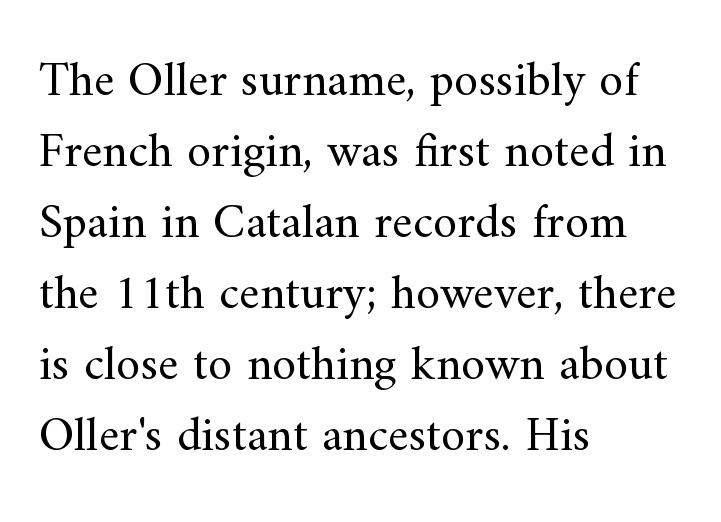
Nothing unusual about the tracking: characters are spaced as the font intends. The rag falls on the right side of this text block. Looks like regular typesetting: each glyph gets only the width it needs. A typesetter would call this leading conventional body-copy spacing. The type family on display is of the serif kind. Weight: in the light-to-regular range.
